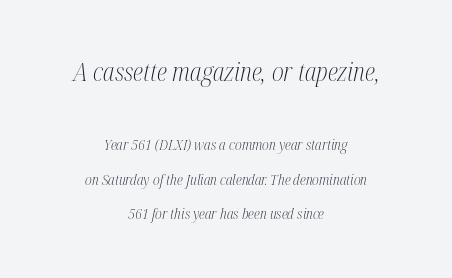
The face used here is rendered with its standard letterfit. The characters are drawn with everyday or finer stroke widths. Anything drawn beneath the words? Only blank space. Casual observation: everything's sitting right in the middle.
